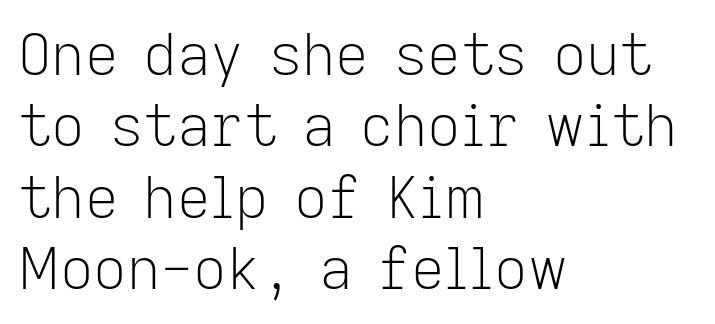
{"serif": "no", "italic": "no", "bold": "no", "weight": "light", "width": "normal", "stroke_contrast": "low", "x_height": "medium", "monospaced": "no", "underline": "no", "align": "left", "line_spacing_ratio": 1.23, "letter_spacing": "normal", "letter_spacing_em": 0.0, "glyph_px": 58}
